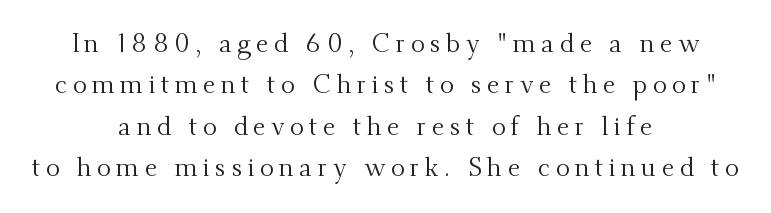
Characters follow at a spacing far wider than the type designer built in. These lines were composed using upright roman letters. In CSS terms this would be text-align: center. Heft: none added — not bold. The glyphs are unaccompanied by any horizontal stroke below them. Whoever set this chose a conventional vertical rhythm.
